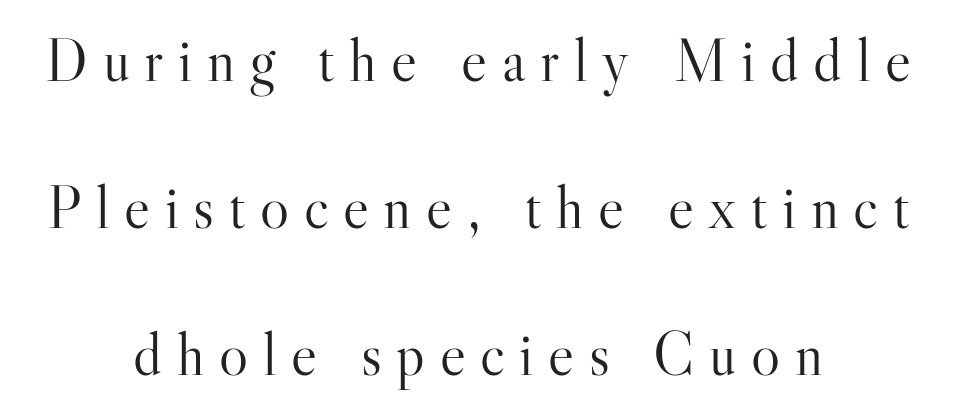
{"serif": "yes", "italic": "no", "bold": "no", "weight": "light", "width": "normal", "stroke_contrast": "high", "x_height": "small", "monospaced": "no", "underline": "no", "align": "center", "line_spacing": "loose", "line_spacing_ratio": 2.41, "letter_spacing": "wide", "letter_spacing_em": 0.24, "glyph_px": 61}
